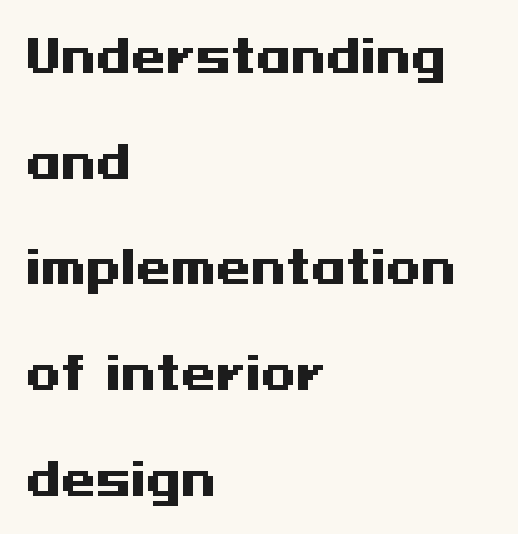
{"serif": "no", "italic": "no", "bold": "yes", "weight": "heavy", "width": "wide", "stroke_contrast": "medium", "x_height": "medium", "underline": "no", "align": "left", "line_spacing": "loose", "line_spacing_ratio": 2.35, "letter_spacing": "normal", "letter_spacing_em": 0.0, "glyph_px": 45}
